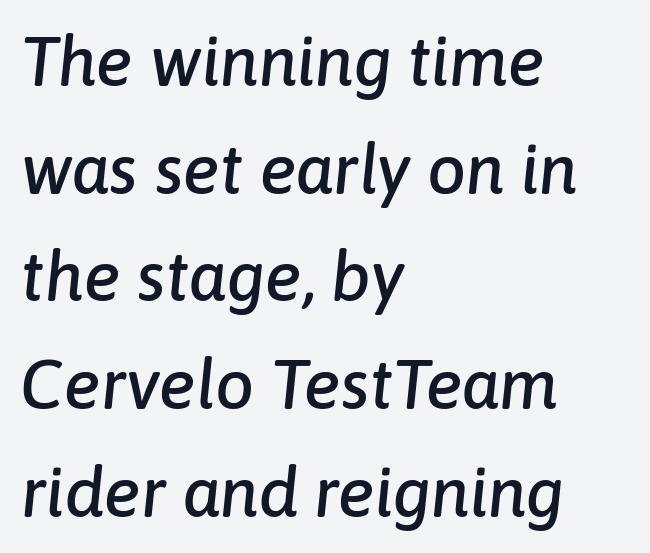
The letters advance in unequal steps, a hallmark of proportional type. Has an underline been added? It has not. Nothing unusual about the tracking: characters are spaced as the font intends. Slant detected: the letters are inclined.
